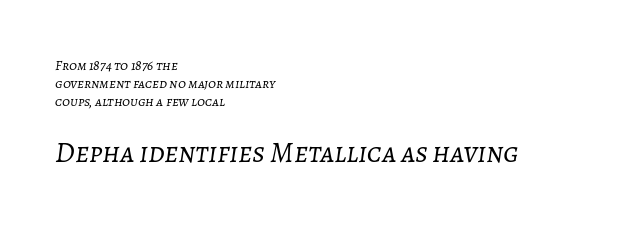
Tracking here is standard; glyphs follow each other at the usual distance. You could not count columns in this text — the font is proportionally spaced. What's the leading like? Ordinary, nothing unusual. Heft: none added — not bold. The rendering applies a slant to the glyphs.
